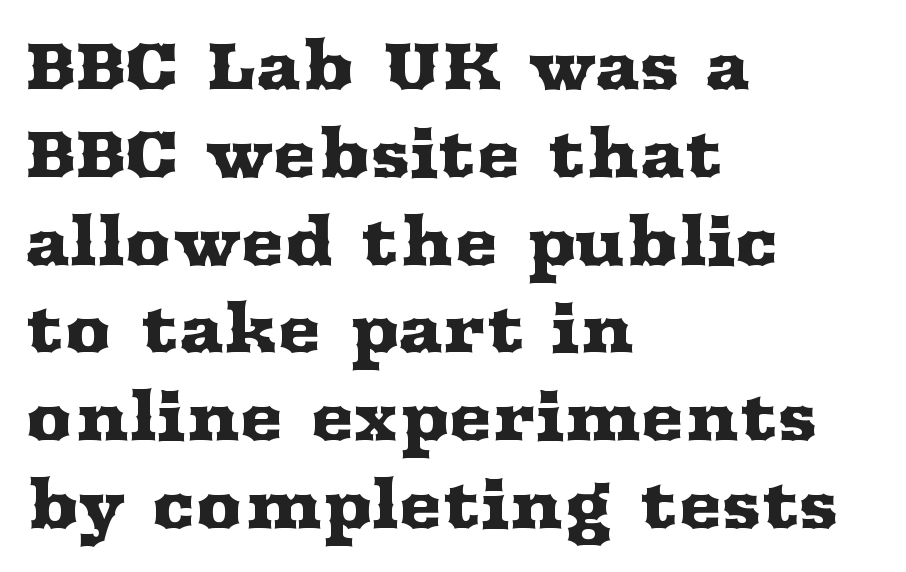
Q: Is the text italic (slanted)? A: No, it is upright.
Q: Is the typeface a serif or a sans-serif typeface? A: Serif.
Q: Is the text underlined? A: No.
Q: How is the paragraph aligned? A: Left-aligned.
Q: Is the spacing between letters normal or unusually wide? A: Normal.
Q: Is the spacing between lines tight, normal or loose? A: Normal.
Q: Width (condensed, normal, or wide)? A: Wide.
Q: Stroke contrast? A: Medium.
Q: x-height? A: Medium.
Q: Monospaced? A: No.
